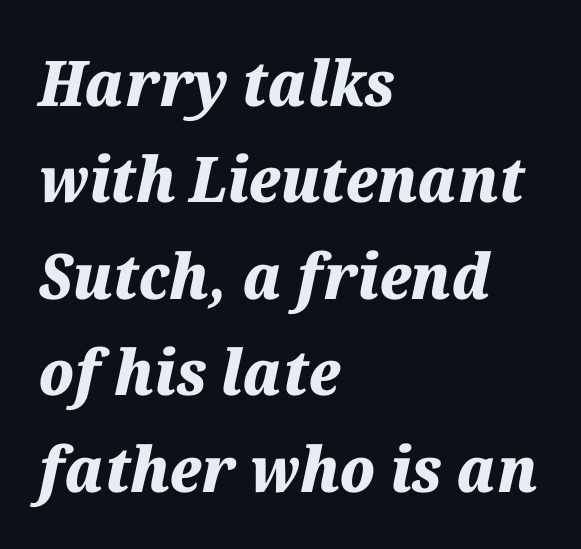
{"italic": "yes", "lean": "right", "slant_degrees": 12, "bold": "yes", "weight": "heavy", "width": "normal", "stroke_contrast": "medium", "x_height": "medium", "monospaced": "no", "underline": "no", "align": "left", "line_spacing": "normal", "line_spacing_ratio": 1.53, "letter_spacing": "normal", "letter_spacing_em": 0.0, "glyph_px": 63}
